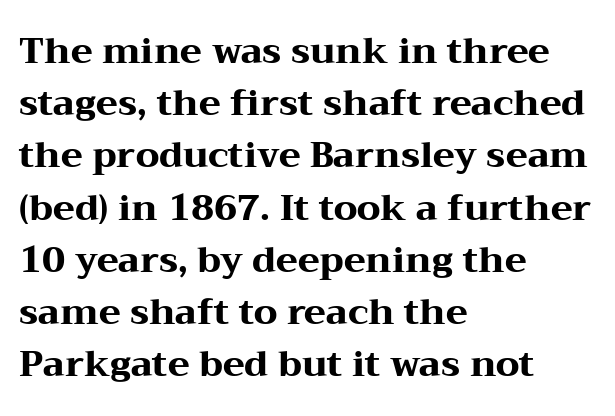
This sample has the flowing, uneven cadence of proportional lettering. The typography opts for an upright posture over an oblique one. Beneath every word, the page is bare. The face used here is rendered with its standard letterfit.
